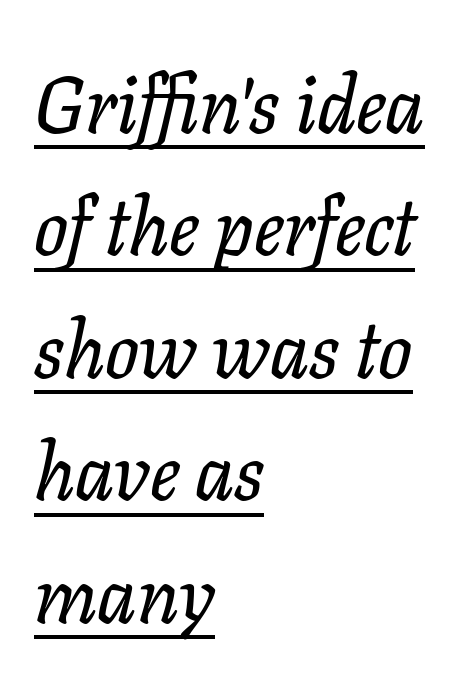
Q: Is the text italic (slanted)? A: Yes, it leans right by about 11 degrees.
Q: Is the typeface a serif or a sans-serif typeface? A: Serif.
Q: Is the text underlined? A: Yes.
Q: How is the paragraph aligned? A: Left-aligned.
Q: Is the spacing between letters normal or unusually wide? A: Normal.
Q: Is the spacing between lines tight, normal or loose? A: Normal.
Q: Width (condensed, normal, or wide)? A: Normal.
Q: Stroke contrast? A: Low.
Q: x-height? A: Medium.
Q: Monospaced? A: No.
